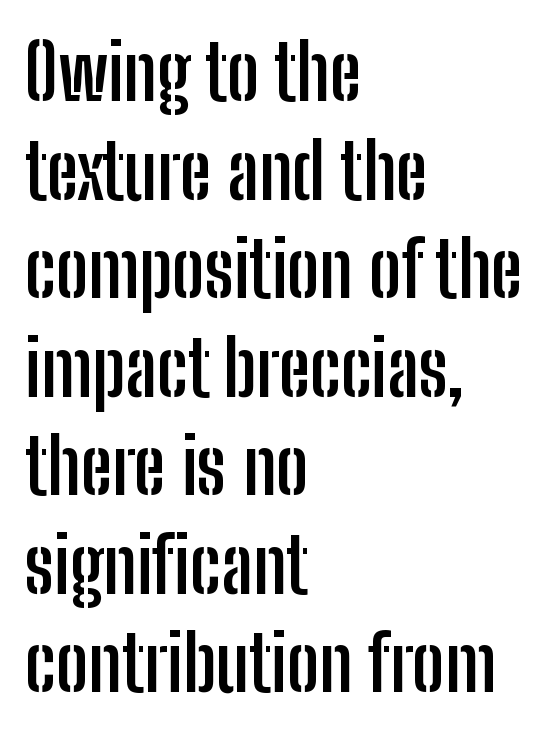
{"serif": "no", "italic": "no", "bold": "yes", "weight": "semibold", "width": "condensed", "stroke_contrast": "low", "x_height": "medium", "monospaced": "no", "underline": "no", "align": "left", "line_spacing": "normal", "line_spacing_ratio": 1.28, "letter_spacing": "normal", "letter_spacing_em": 0.0, "glyph_px": 77}
